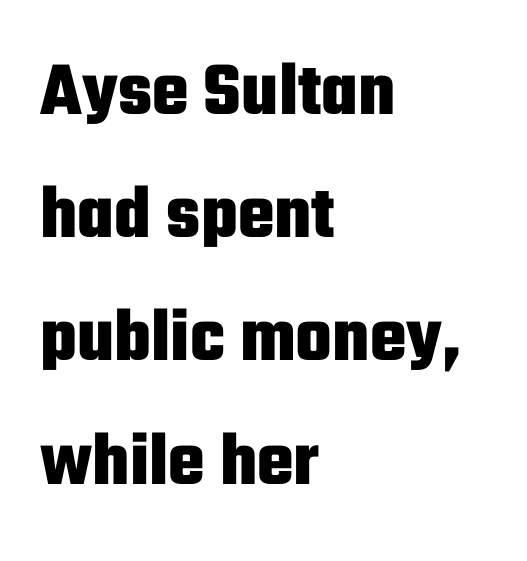
{"serif": "no", "italic": "no", "bold": "yes", "weight": "heavy", "width": "condensed", "stroke_contrast": "low", "x_height": "medium", "monospaced": "no", "underline": "no", "align": "left", "line_spacing": "normal", "line_spacing_ratio": 1.6, "letter_spacing": "normal", "letter_spacing_em": 0.0, "glyph_px": 77}
